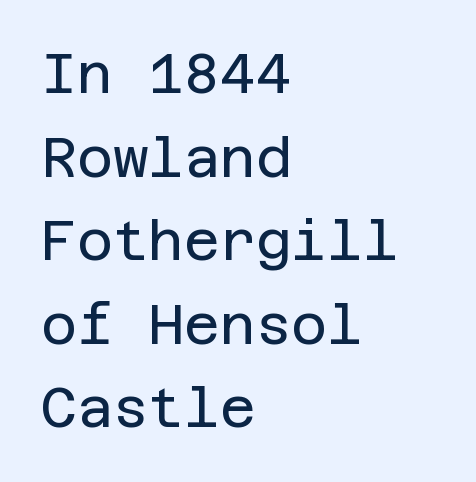
{"serif": "no", "italic": "no", "bold": "no", "weight": "regular", "width": "normal", "stroke_contrast": "low", "x_height": "large", "underline": "no", "align": "left", "line_spacing": "normal", "line_spacing_ratio": 1.52, "letter_spacing": "normal", "letter_spacing_em": 0.0, "glyph_px": 55}
